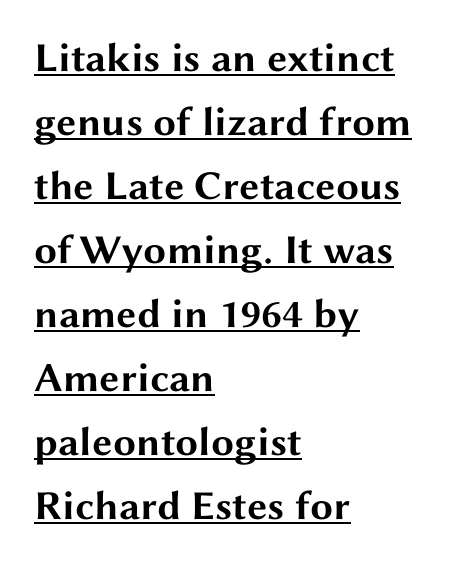
{"serif": "no", "italic": "no", "bold": "yes", "weight": "bold", "width": "wide", "stroke_contrast": "medium", "x_height": "medium", "monospaced": "no", "underline": "yes", "align": "left", "line_spacing": "normal", "line_spacing_ratio": 1.56, "letter_spacing": "normal", "letter_spacing_em": 0.0, "glyph_px": 41}
